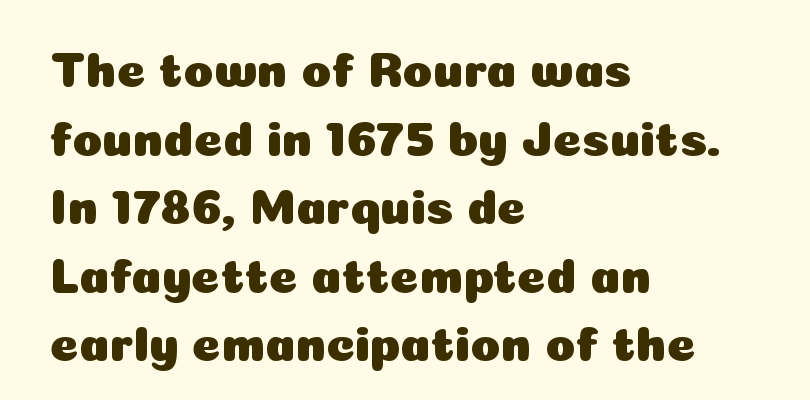
Q: Is the text italic (slanted)? A: No, it is upright.
Q: Is the typeface a serif or a sans-serif typeface? A: Sans-serif.
Q: Is the text underlined? A: No.
Q: How is the paragraph aligned? A: Left-aligned.
Q: Is the spacing between letters normal or unusually wide? A: Normal.
Q: Is the spacing between lines tight, normal or loose? A: Normal.
Q: Width (condensed, normal, or wide)? A: Normal.
Q: Stroke contrast? A: Low.
Q: x-height? A: Medium.
Q: Monospaced? A: No.
